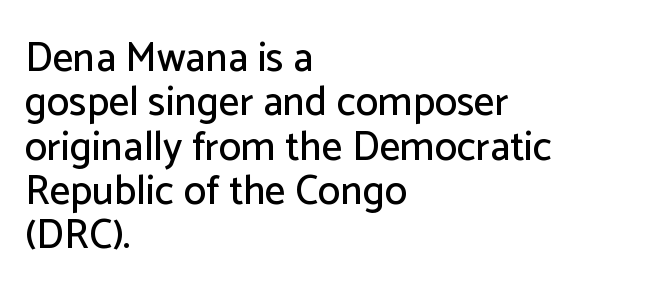
A typesetter would call this proportional, since set widths differ per character. Successive baselines arrive quickly, one right under another. The passage shown is not underscored anywhere. Where is the straight margin? On the left.
